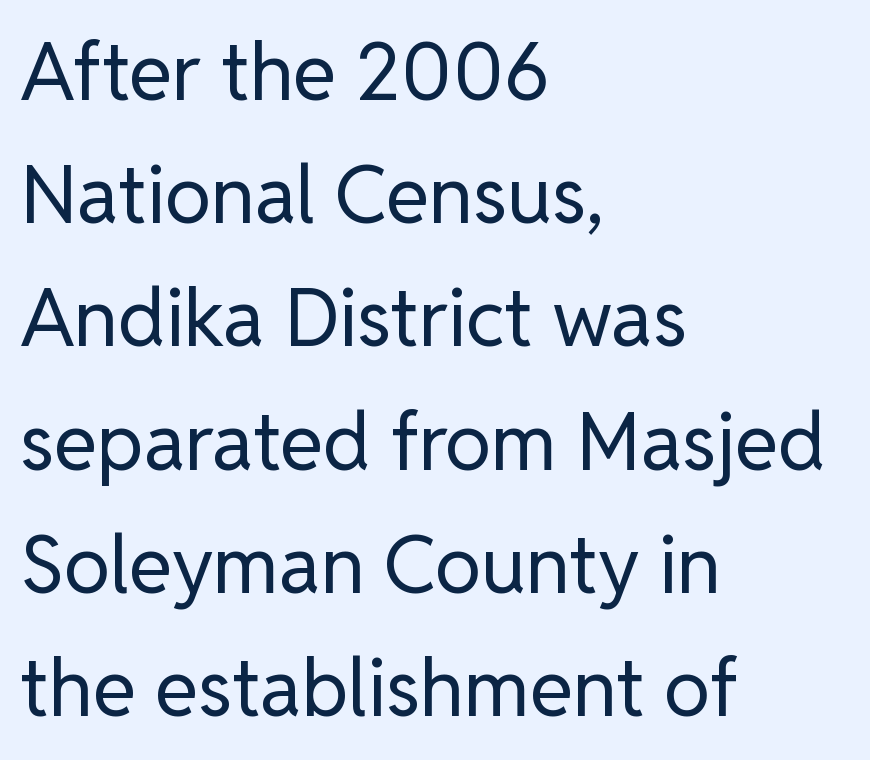
Q: Is the text bold? A: No.
Q: Is the text italic (slanted)? A: No, it is upright.
Q: Is the typeface a serif or a sans-serif typeface? A: Sans-serif.
Q: Is the text underlined? A: No.
Q: How is the paragraph aligned? A: Left-aligned.
Q: Is the spacing between letters normal or unusually wide? A: Normal.
Q: Is the spacing between lines tight, normal or loose? A: Normal.
Q: Width (condensed, normal, or wide)? A: Normal.
Q: Stroke contrast? A: Low.
Q: x-height? A: Medium.
Q: Monospaced? A: No.
